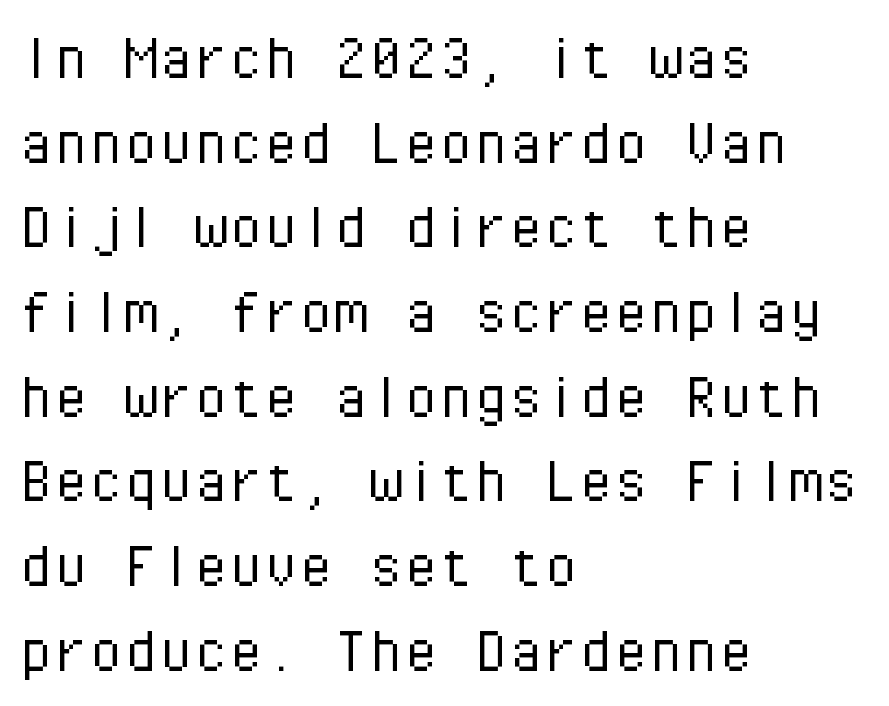
The image shows 70 px light sans-serif type, upright, monospaced; set left-aligned, line spacing 1.21x, normal letter spacing, not underlined; low stroke contrast and a medium x-height.
